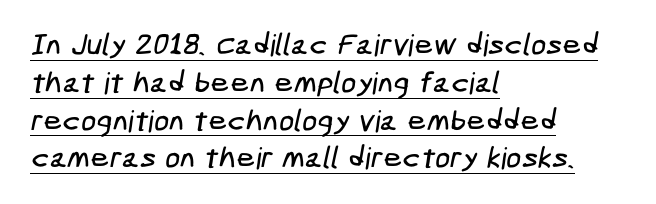
Q: Is the typeface a serif or a sans-serif typeface? A: Sans-serif.
Q: Is the text underlined? A: Yes.
Q: How is the paragraph aligned? A: Left-aligned.
Q: Is the spacing between letters normal or unusually wide? A: Normal.
Q: Is the spacing between lines tight, normal or loose? A: Normal.
Q: Width (condensed, normal, or wide)? A: Condensed.
Q: Stroke contrast? A: Low.
Q: x-height? A: Medium.
